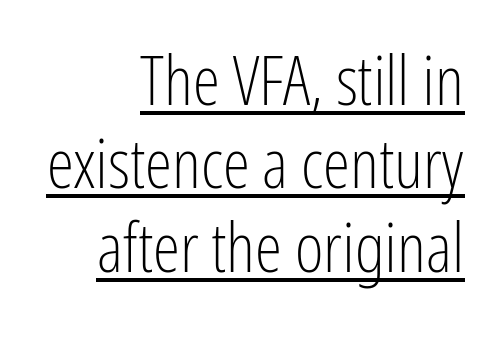
{"serif": "no", "italic": "no", "bold": "no", "weight": "light", "width": "condensed", "stroke_contrast": "low", "x_height": "medium", "monospaced": "no", "underline": "yes", "align": "right", "line_spacing_ratio": 1.21, "letter_spacing": "normal", "letter_spacing_em": 0.0, "glyph_px": 69}
